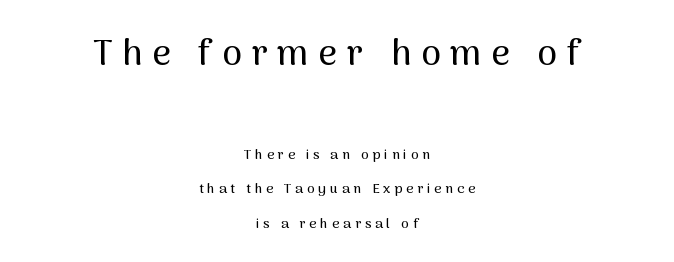
The image shows 36 px sans-serif type, upright; set centered, loose line spacing (2.45x), unusually wide letter spacing (+0.27 em), not underlined; the first (top) block is 2.57x larger; medium stroke contrast and a medium x-height.
